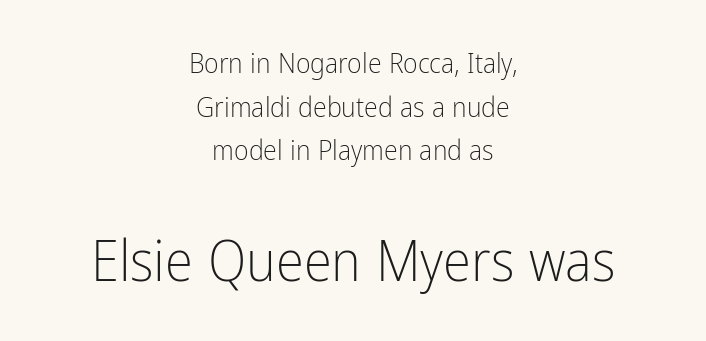
The image shows 57 px light, condensed sans-serif type, upright; set centered, normal line spacing (1.56x), normal letter spacing, not underlined; the second (bottom) block is 2.04x larger; low stroke contrast and a medium x-height.
